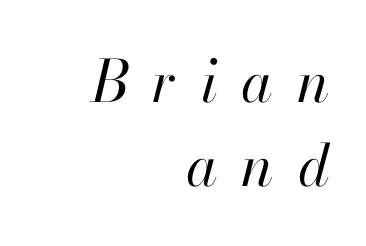
Q: Is the text bold? A: No.
Q: Is the text italic (slanted)? A: Yes, it leans right by about 13 degrees.
Q: Is the text underlined? A: No.
Q: How is the paragraph aligned? A: Right-aligned.
Q: Is the spacing between letters normal or unusually wide? A: Unusually wide.
Q: Is the spacing between lines tight, normal or loose? A: Normal.
Q: Width (condensed, normal, or wide)? A: Normal.
Q: Stroke contrast? A: High.
Q: x-height? A: Small.
Q: Monospaced? A: No.
